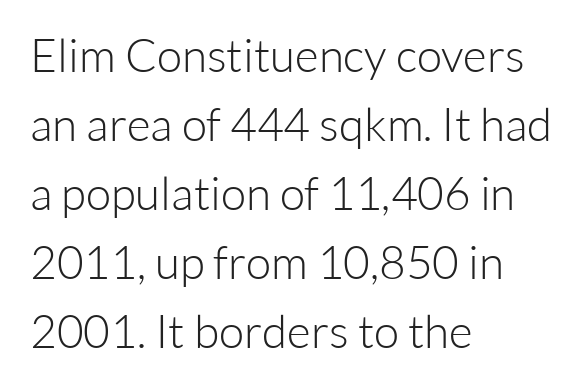
The baseline area is clear. Nothing heavy about these letters — not bold at all. Varying glyph widths throughout — classic text-font behaviour. Regarding serifs, this sample does without them.
